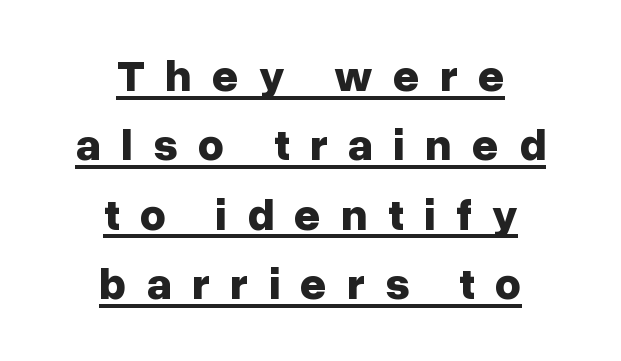
Q: Is the text bold? A: Yes.
Q: Is the text italic (slanted)? A: No, it is upright.
Q: Is the typeface a serif or a sans-serif typeface? A: Sans-serif.
Q: Is the text underlined? A: Yes.
Q: How is the paragraph aligned? A: Centered.
Q: Is the spacing between letters normal or unusually wide? A: Unusually wide.
Q: Is the spacing between lines tight, normal or loose? A: Normal.
Q: Width (condensed, normal, or wide)? A: Normal.
Q: Stroke contrast? A: Low.
Q: x-height? A: Medium.
Q: Monospaced? A: No.
